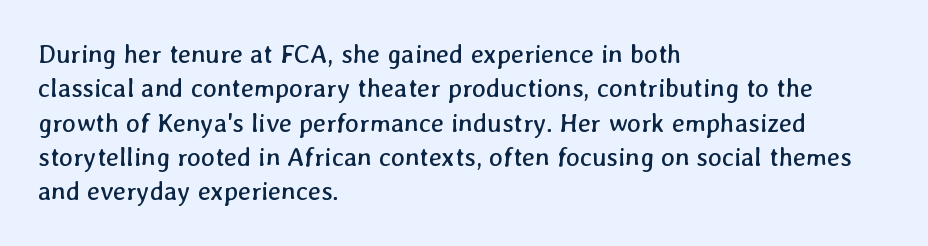
The foot of each line stays bare and open. Compared with a centered layout, this one pins lines to the left instead. The cut favours lightness, reaching ordinary text weight at its darkest. The designer left line spacing at the default.
